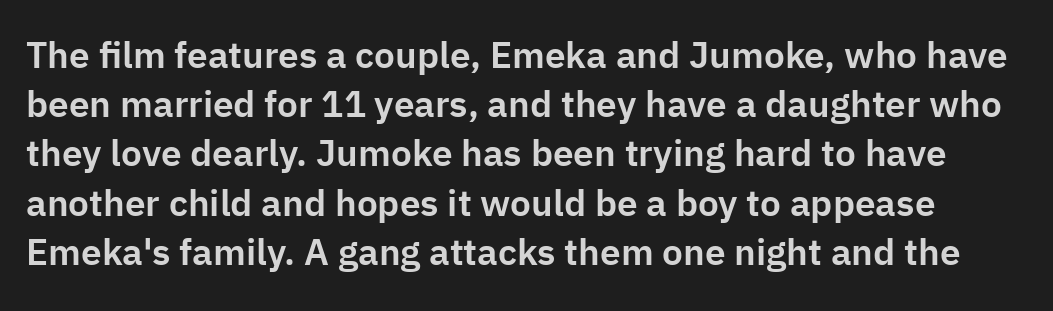
These lines are rendered in a variable-pitch font. What stands out about the letter spacing? Nothing — it is the standard amount. The space directly below the letters is spotless. The characters display no serif detailing; their extremities are plain.
